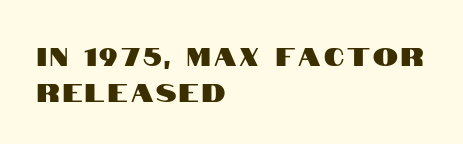
Q: Is the text italic (slanted)? A: No, it is upright.
Q: Is the text underlined? A: No.
Q: How is the paragraph aligned? A: Left-aligned.
Q: Is the spacing between lines tight, normal or loose? A: Normal.
